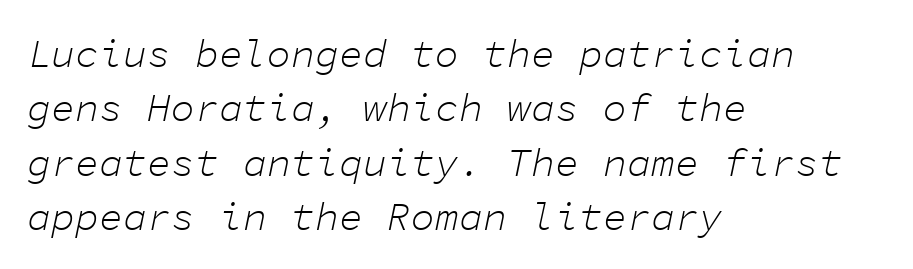
{"italic": "yes", "lean": "right", "slant_degrees": 11, "bold": "no", "weight": "light", "width": "normal", "stroke_contrast": "low", "x_height": "medium", "monospaced": "yes", "underline": "no", "align": "left", "line_spacing": "normal", "line_spacing_ratio": 1.36, "letter_spacing": "normal", "letter_spacing_em": 0.0, "glyph_px": 40}
